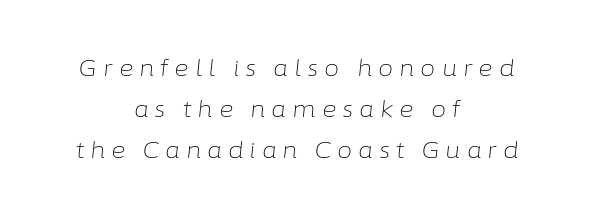
{"italic": "yes", "lean": "right", "slant_degrees": 6, "bold": "no", "underline": "no", "align": "center", "line_spacing_ratio": 1.86, "letter_spacing": "wide", "letter_spacing_em": 0.27, "glyph_px": 22}
